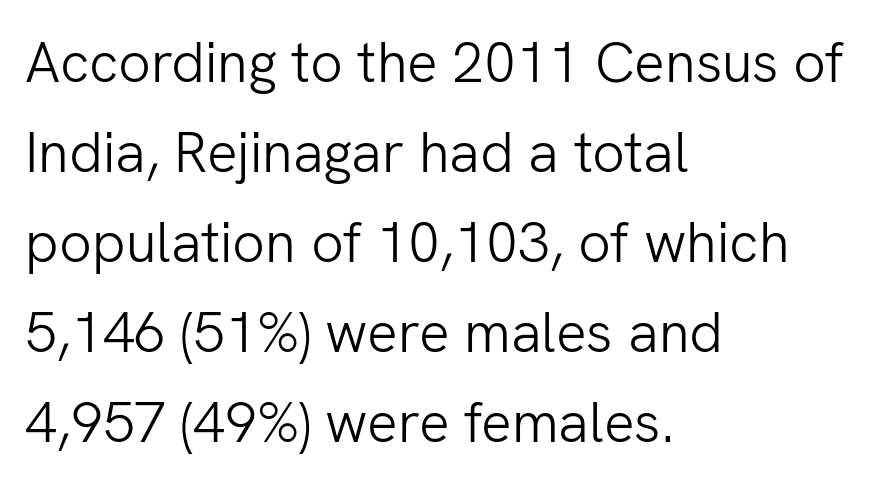
Q: Is the text bold? A: No.
Q: Is the text italic (slanted)? A: No, it is upright.
Q: Is the typeface a serif or a sans-serif typeface? A: Sans-serif.
Q: Is the text underlined? A: No.
Q: How is the paragraph aligned? A: Left-aligned.
Q: Is the spacing between letters normal or unusually wide? A: Normal.
Q: Is the spacing between lines tight, normal or loose? A: Normal.
Q: Width (condensed, normal, or wide)? A: Normal.
Q: Stroke contrast? A: Low.
Q: x-height? A: Medium.
Q: Monospaced? A: No.
